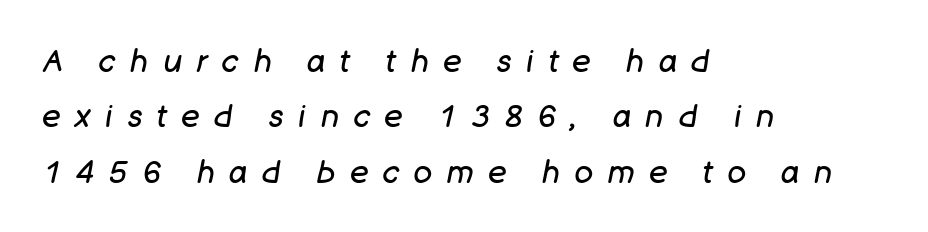
Underline: absent. Looks like regular typesetting: each glyph gets only the width it needs. Think standard paragraph weight, or any step lighter than that. Italic? Definitely — the glyphs are oblique.
